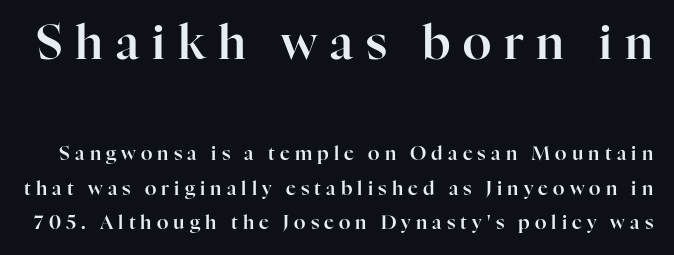
Q: Is the text italic (slanted)? A: No, it is upright.
Q: Is the typeface a serif or a sans-serif typeface? A: Serif.
Q: Is the text underlined? A: No.
Q: Is the spacing between letters normal or unusually wide? A: Unusually wide.
Q: Which block of text is set in a larger size, the first (top) or the second (bottom)? A: The first (top) one.
Q: Width (condensed, normal, or wide)? A: Normal.
Q: Stroke contrast? A: High.
Q: x-height? A: Medium.
Q: Monospaced? A: No.
